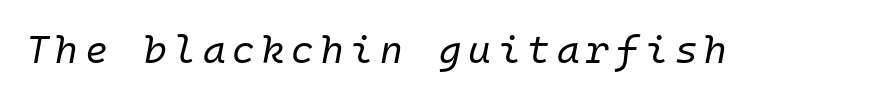
The font's italic variant was chosen for this text. Every character here occupies the same horizontal width, giving the sample a typewriter-like rhythm. Compared with a typical body face, this is equally light or lighter still. Quick note: underline off.
